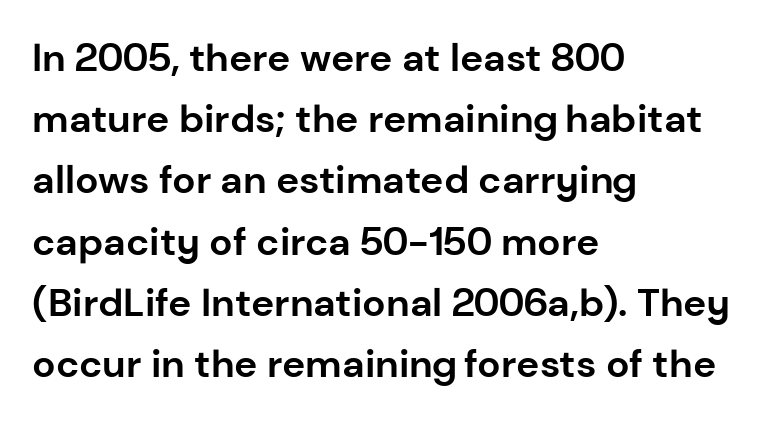
Does the copy run flush right? No — it runs flush left. The letters advance in unequal steps, a hallmark of proportional type. Words appear dense and cohesive because spacing is normal. The string is rendered with underlining switched off. The block of text has a typical density, with ordinary space between rows.
